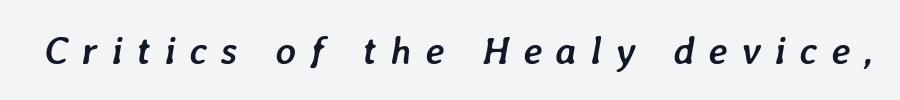
This rendering features lettering with no underline. Typesetter's note: full bold, strokes at maximum text heaviness. Note the varied advance widths — an 'i' is clearly narrower than an 'm'. Emphasis-style slanted type is in use. Spacing between characters has been opened up far beyond the box default.
